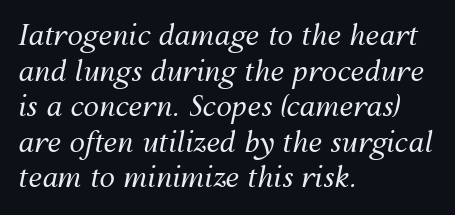
{"italic": "yes", "lean": "right", "slant_degrees": 12, "bold": "no", "weight": "regular", "width": "normal", "stroke_contrast": "medium", "x_height": "medium", "monospaced": "no", "underline": "no", "align": "left", "line_spacing": "normal", "line_spacing_ratio": 1.27, "letter_spacing": "normal", "letter_spacing_em": 0.0, "glyph_px": 28}
